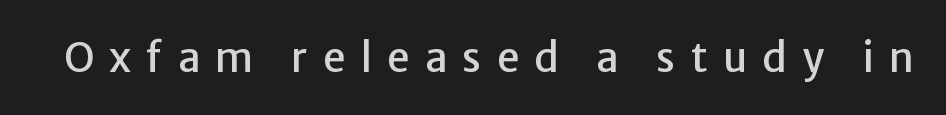
Q: Is the text italic (slanted)? A: No, it is upright.
Q: Is the typeface a serif or a sans-serif typeface? A: Sans-serif.
Q: Is the text underlined? A: No.
Q: Is the spacing between letters normal or unusually wide? A: Unusually wide.
Q: Width (condensed, normal, or wide)? A: Normal.
Q: Stroke contrast? A: Low.
Q: x-height? A: Medium.
Q: Monospaced? A: No.
